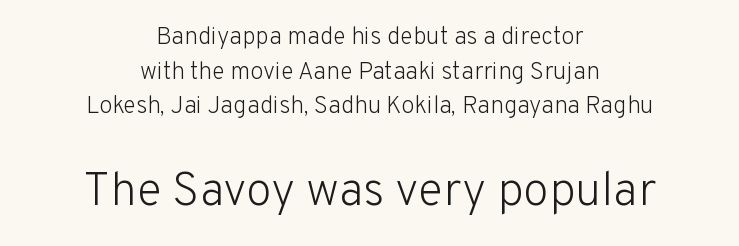
{"serif": "no", "italic": "no", "bold": "no", "weight": "light", "width": "normal", "stroke_contrast": "low", "x_height": "medium", "monospaced": "no", "underline": "no", "align": "center", "line_spacing": "normal", "line_spacing_ratio": 1.44, "letter_spacing": "normal", "letter_spacing_em": 0.0, "larger_block": "second", "size_ratio": 1.96, "glyph_px": 47}
